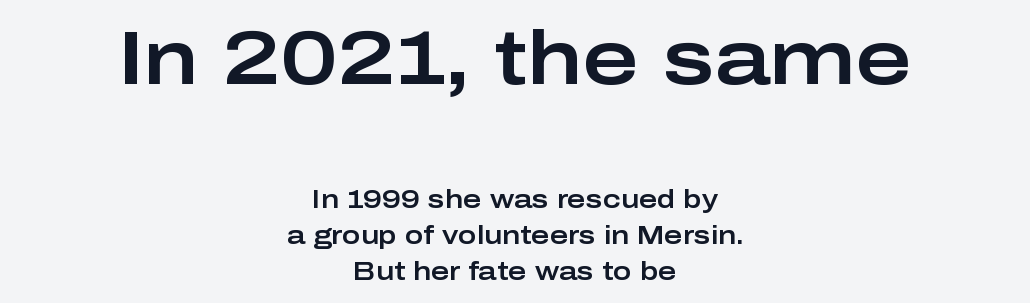
The image shows 76 px wide sans-serif type, upright; set centered, normal line spacing (1.43x), normal letter spacing, not underlined; the first (top) block is 3.04x larger; low stroke contrast and a medium x-height.
